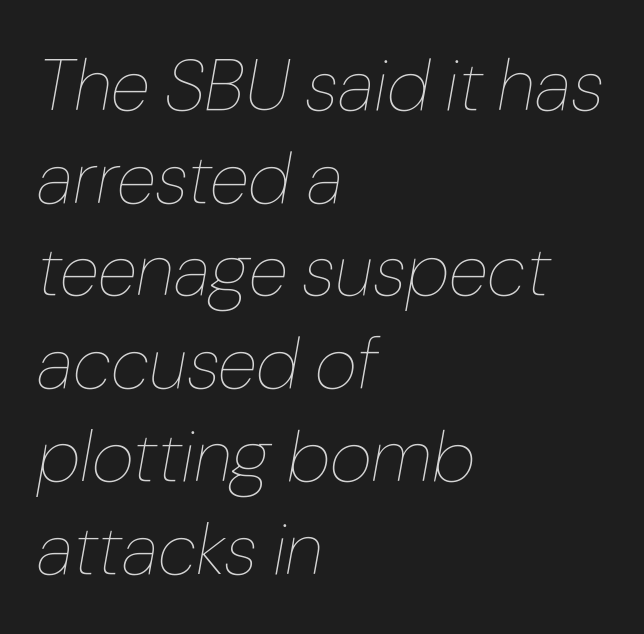
{"italic": "yes", "lean": "right", "slant_degrees": 10, "bold": "no", "weight": "thin", "width": "normal", "stroke_contrast": "low", "x_height": "medium", "monospaced": "no", "underline": "no", "align": "left", "line_spacing": "normal", "line_spacing_ratio": 1.27, "letter_spacing": "normal", "letter_spacing_em": 0.0, "glyph_px": 73}
